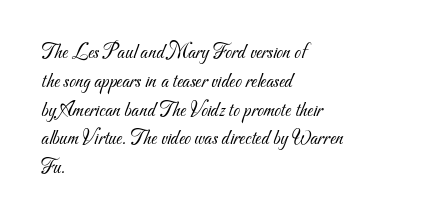
{"bold": "no", "underline": "no", "align": "left", "line_spacing": "normal", "line_spacing_ratio": 1.37, "letter_spacing": "normal", "letter_spacing_em": 0.0, "glyph_px": 21}
